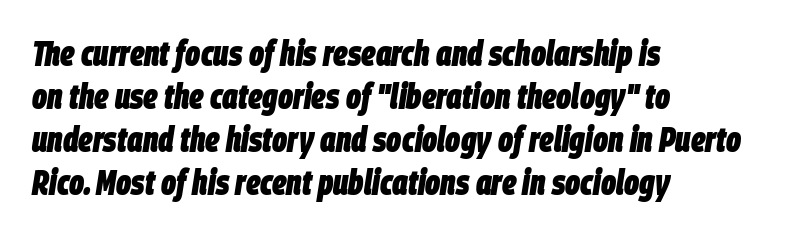
Q: Is the text bold? A: Yes.
Q: Is the text italic (slanted)? A: Yes, it leans right by about 9 degrees.
Q: Is the text underlined? A: No.
Q: How is the paragraph aligned? A: Left-aligned.
Q: Is the spacing between letters normal or unusually wide? A: Normal.
Q: Width (condensed, normal, or wide)? A: Condensed.
Q: Stroke contrast? A: Low.
Q: x-height? A: Large.
Q: Monospaced? A: No.
